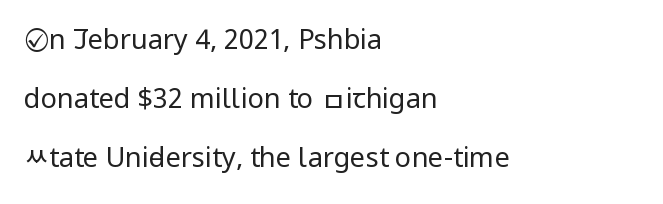
{"italic": "no", "bold": "no", "underline": "no", "align": "left", "line_spacing": "loose", "line_spacing_ratio": 2.19, "letter_spacing": "normal", "letter_spacing_em": 0.0, "glyph_px": 27}
